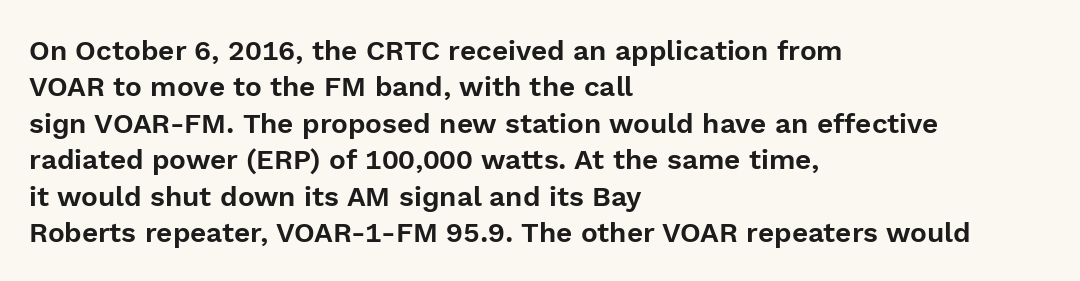
Q: Is the text italic (slanted)? A: No, it is upright.
Q: Is the typeface a serif or a sans-serif typeface? A: Sans-serif.
Q: Is the text underlined? A: No.
Q: How is the paragraph aligned? A: Left-aligned.
Q: Is the spacing between letters normal or unusually wide? A: Normal.
Q: Is the spacing between lines tight, normal or loose? A: Normal.
Q: Width (condensed, normal, or wide)? A: Normal.
Q: x-height? A: Medium.
Q: Monospaced? A: No.
